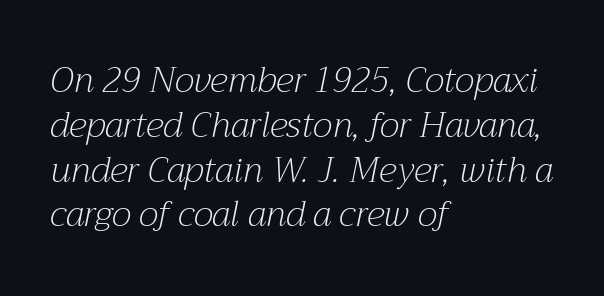
The image shows 35 px light serif type, italic (leaning right); set left-aligned, normal line spacing (1.28x), normal letter spacing, not underlined; medium stroke contrast and a medium x-height.
